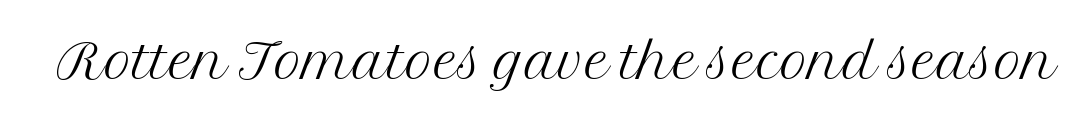
{"serif": "yes", "bold": "no", "weight": "light", "width": "normal", "stroke_contrast": "medium", "x_height": "medium", "monospaced": "no", "underline": "no", "letter_spacing": "normal", "letter_spacing_em": 0.0, "glyph_px": 76}
